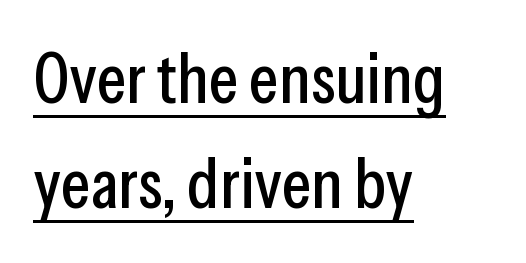
Q: Is the text italic (slanted)? A: No, it is upright.
Q: Is the typeface a serif or a sans-serif typeface? A: Sans-serif.
Q: Is the text underlined? A: Yes.
Q: How is the paragraph aligned? A: Left-aligned.
Q: Is the spacing between letters normal or unusually wide? A: Normal.
Q: Is the spacing between lines tight, normal or loose? A: Normal.
Q: Width (condensed, normal, or wide)? A: Condensed.
Q: Stroke contrast? A: Low.
Q: x-height? A: Medium.
Q: Monospaced? A: No.
